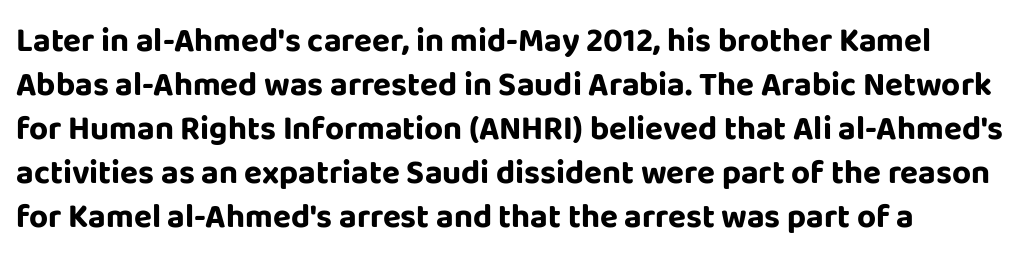
The image shows 33 px bold sans-serif type, upright; set left-aligned, normal line spacing (1.33x), normal letter spacing, not underlined; low stroke contrast and a large x-height.
